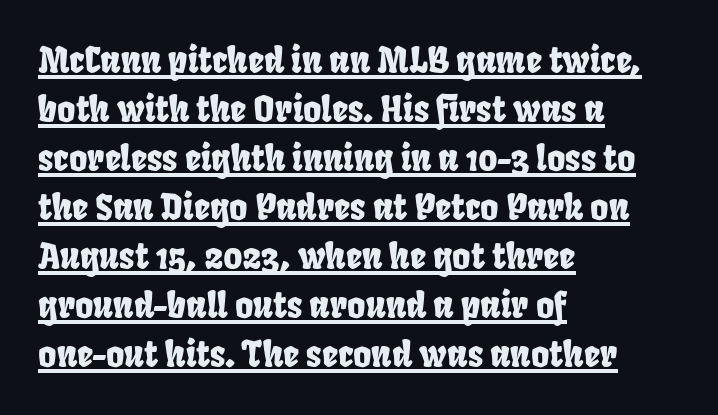
Q: Is the typeface a serif or a sans-serif typeface? A: Sans-serif.
Q: Is the text underlined? A: Yes.
Q: How is the paragraph aligned? A: Left-aligned.
Q: Is the spacing between letters normal or unusually wide? A: Normal.
Q: Is the spacing between lines tight, normal or loose? A: Normal.
Q: Width (condensed, normal, or wide)? A: Condensed.
Q: Stroke contrast? A: Low.
Q: x-height? A: Large.
Q: Monospaced? A: No.
